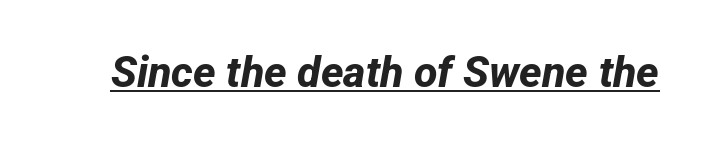
Q: Is the text bold? A: Yes.
Q: Is the typeface a serif or a sans-serif typeface? A: Sans-serif.
Q: Is the text underlined? A: Yes.
Q: Is the spacing between letters normal or unusually wide? A: Normal.
Q: Width (condensed, normal, or wide)? A: Normal.
Q: Stroke contrast? A: Low.
Q: x-height? A: Medium.
Q: Monospaced? A: No.
